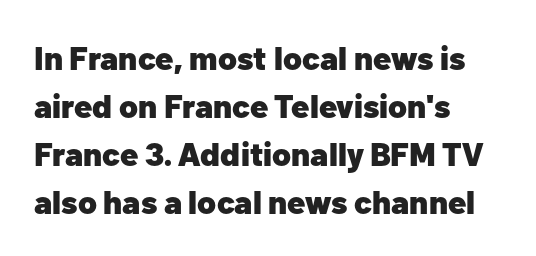
The sample has been set heavy, in full bold. The passage shown has conventional tracking throughout. Here the designer chose a conventional face with non-uniform glyph widths. Reading down the column, the eye jumps a familiar distance to each next line. Quick note: underline off.
